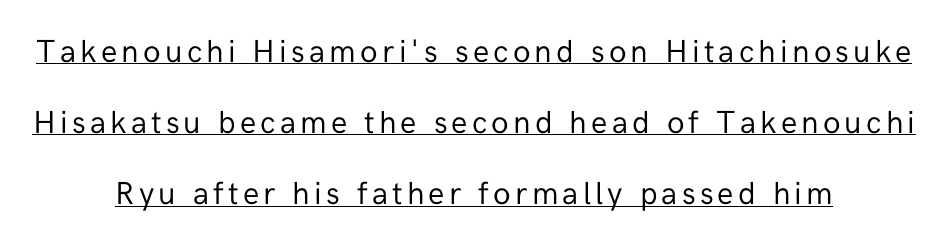
{"serif": "no", "italic": "no", "bold": "no", "weight": "regular", "width": "normal", "stroke_contrast": "low", "x_height": "medium", "monospaced": "no", "underline": "yes", "align": "center", "line_spacing": "loose", "line_spacing_ratio": 2.22, "glyph_px": 32}
